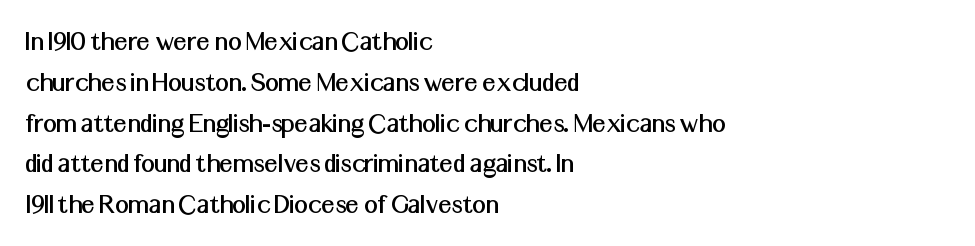
The image shows 30 px sans-serif type, upright; set left-aligned, normal line spacing (1.36x), normal letter spacing, not underlined; medium stroke contrast and a medium x-height.
